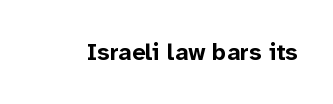
What stands out about the letter spacing? Nothing — it is the standard amount. Upright lettering throughout. Bold? Absolutely — the strokes are thick and heavy. The glyphs are unaccompanied by any horizontal stroke below them.
